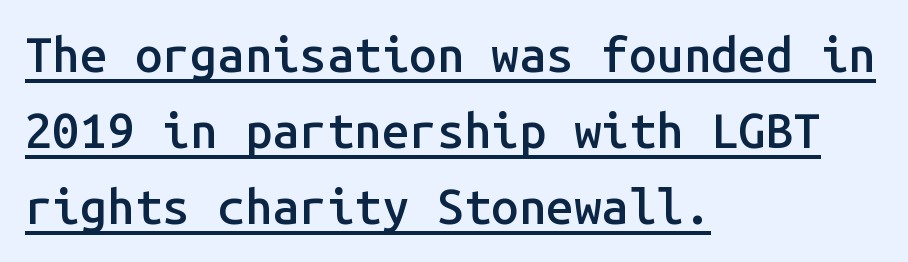
Q: Is the text bold? A: Semi-bold.
Q: Is the text italic (slanted)? A: No, it is upright.
Q: Is the typeface a serif or a sans-serif typeface? A: Sans-serif.
Q: Is the text underlined? A: Yes.
Q: How is the paragraph aligned? A: Left-aligned.
Q: Is the spacing between letters normal or unusually wide? A: Normal.
Q: Is the spacing between lines tight, normal or loose? A: Normal.
Q: Width (condensed, normal, or wide)? A: Normal.
Q: Stroke contrast? A: Low.
Q: x-height? A: Medium.
Q: Monospaced? A: Yes.
